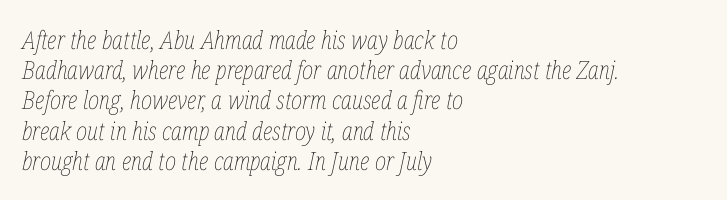
Is this a heavy cut? Hardly; it is regular or lighter. Would a proofreader flag this as italicized? Yes. How are the letters spaced? Ordinarily, with no added tracking. Underlining? Definitely not there. The typesetter chose a ragged-right arrangement here.
